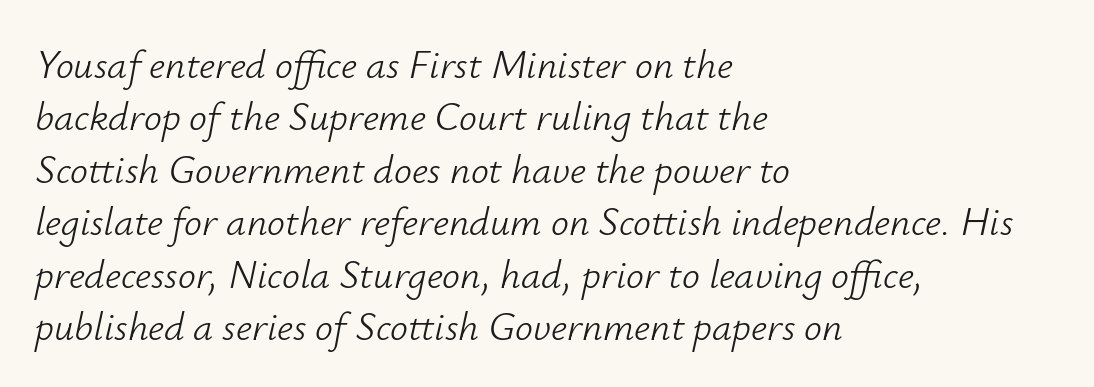
{"italic": "yes", "lean": "right", "slant_degrees": 12, "bold": "no", "weight": "light", "width": "normal", "stroke_contrast": "low", "x_height": "small", "monospaced": "no", "underline": "no", "align": "left", "line_spacing": "normal", "line_spacing_ratio": 1.31, "letter_spacing": "normal", "letter_spacing_em": 0.0, "glyph_px": 40}
